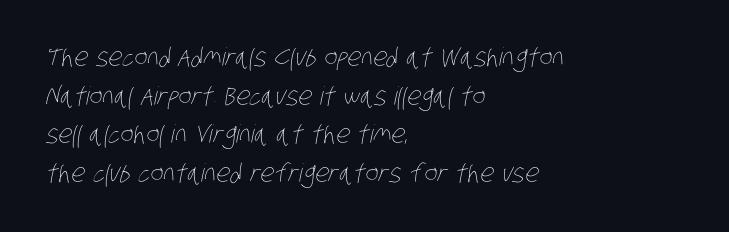
The image shows 25 px text type; set left-aligned, normal line spacing (1.55x), normal letter spacing, not underlined.
